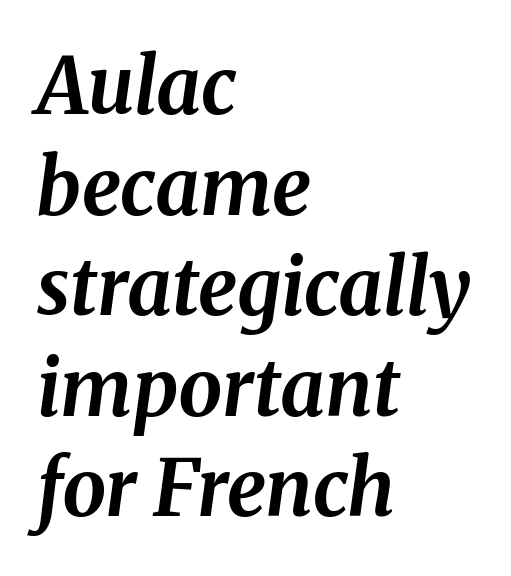
Descenders hang freely into open space. Normally led — the rows are evenly, conventionally spaced. You could not count columns in this text — the font is proportionally spaced. Rendered with sloped, italic letterforms. Compared with an ordinary text face, these strokes are far heavier — a full bold.
